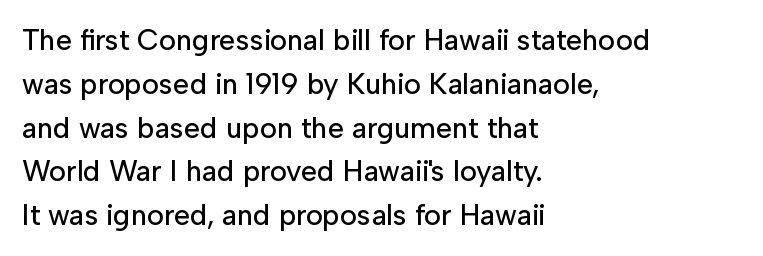
Q: Is the text italic (slanted)? A: No, it is upright.
Q: Is the typeface a serif or a sans-serif typeface? A: Sans-serif.
Q: Is the text underlined? A: No.
Q: How is the paragraph aligned? A: Left-aligned.
Q: Is the spacing between letters normal or unusually wide? A: Normal.
Q: Is the spacing between lines tight, normal or loose? A: Normal.
Q: Width (condensed, normal, or wide)? A: Normal.
Q: Stroke contrast? A: Low.
Q: x-height? A: Medium.
Q: Monospaced? A: No.
